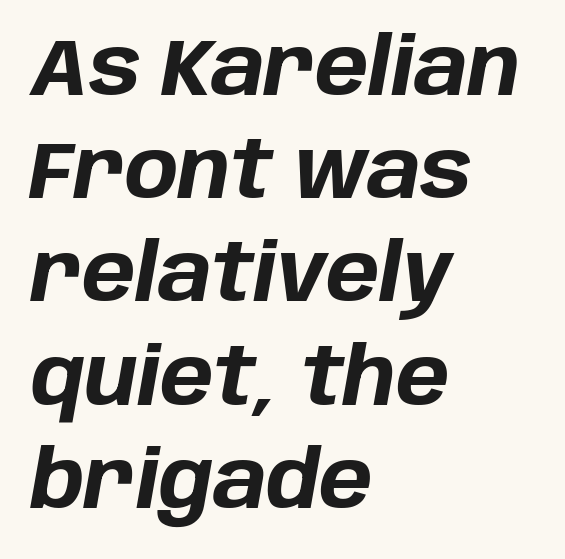
If you measured baseline to baseline, you'd find a middling distance. Plenty of ink on the page — the face is bold. The rag falls on the right side of this text block. Here the glyphs are tracked normally, forming tight word shapes. Words float on clear page, feet unadorned. The typography opts for an oblique posture over an upright one.
